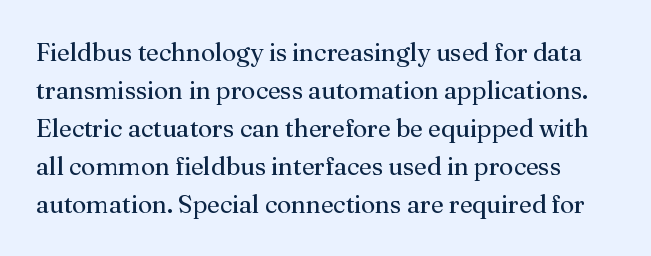
The vertical gap from one line to the next is medium. The foot of each line stays bare and open. Notice how the stems are strictly vertical — no italics here. Default kerning and tracking; the words read as compact shapes.
